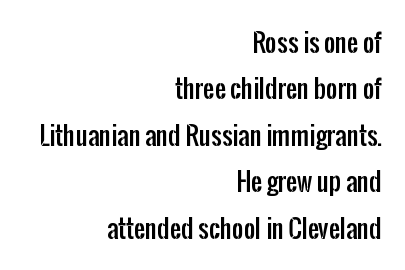
{"italic": "no", "underline": "no", "align": "right", "line_spacing_ratio": 1.86, "letter_spacing": "normal", "letter_spacing_em": 0.0, "glyph_px": 25}
